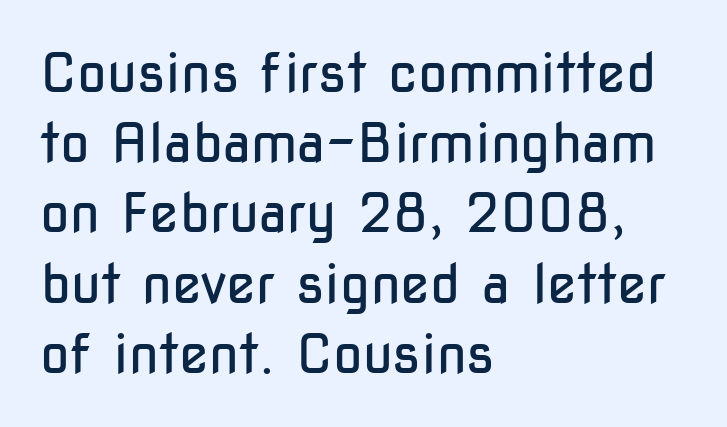
The image shows 54 px regular-weight, condensed sans-serif type, upright; set left-aligned, normal line spacing (1.3x), normal letter spacing, not underlined; low stroke contrast and a medium x-height.
